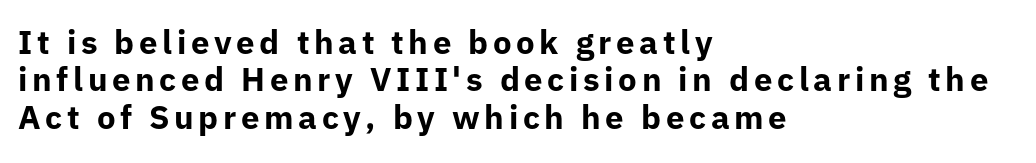
Tightly led — the rows are bunched. The paragraph has a hard left edge and a soft right edge. Caption: bold face, heavy strokes. Rendered with straight, roman letterforms. The letters advance in unequal steps, a hallmark of proportional type. Unmarked baselines from the first word to the last.
